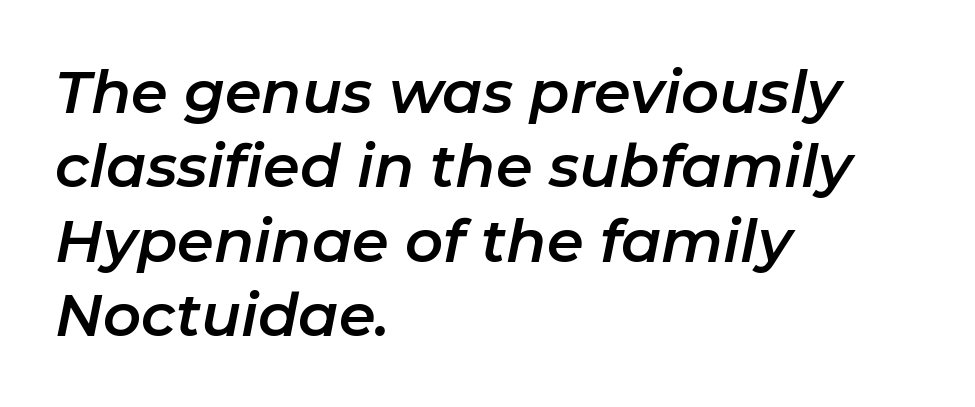
{"italic": "yes", "lean": "right", "slant_degrees": 11, "width": "normal", "stroke_contrast": "low", "x_height": "medium", "monospaced": "no", "underline": "no", "align": "left", "line_spacing": "normal", "line_spacing_ratio": 1.26, "letter_spacing": "normal", "letter_spacing_em": 0.0, "glyph_px": 59}
